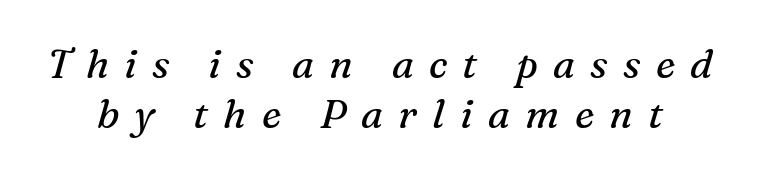
Characters are canted at an angle relative to the baseline's perpendicular. Any mark beneath the type? The region is blank. This is serif lettering, the kind often seen in printed books. The designer left line spacing at the default. These lines are rendered in a variable-pitch font. Nothing heavy about these letters — not bold at all.
